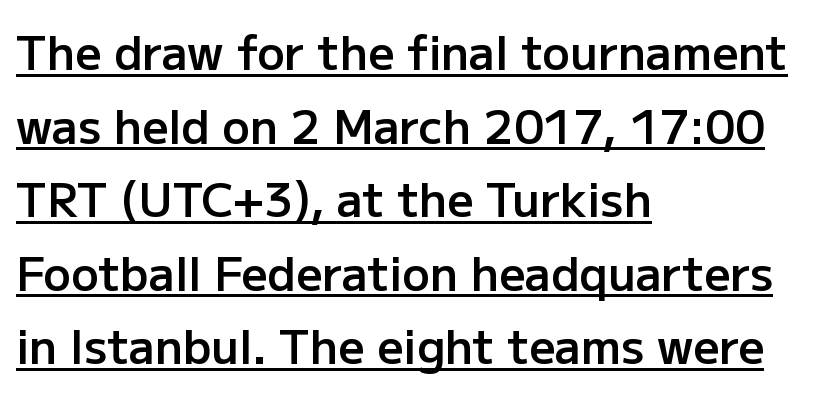
Q: Is the text bold? A: Semi-bold.
Q: Is the text italic (slanted)? A: No, it is upright.
Q: Is the typeface a serif or a sans-serif typeface? A: Sans-serif.
Q: Is the text underlined? A: Yes.
Q: How is the paragraph aligned? A: Left-aligned.
Q: Is the spacing between letters normal or unusually wide? A: Normal.
Q: Is the spacing between lines tight, normal or loose? A: Normal.
Q: Width (condensed, normal, or wide)? A: Normal.
Q: Stroke contrast? A: Low.
Q: x-height? A: Medium.
Q: Monospaced? A: No.
